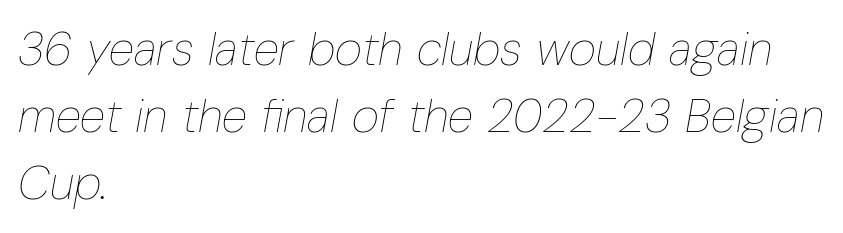
{"italic": "yes", "lean": "right", "slant_degrees": 10, "bold": "no", "weight": "thin", "width": "condensed", "stroke_contrast": "low", "x_height": "medium", "monospaced": "no", "underline": "no", "align": "left", "line_spacing": "normal", "line_spacing_ratio": 1.43, "letter_spacing": "normal", "letter_spacing_em": 0.0, "glyph_px": 47}
